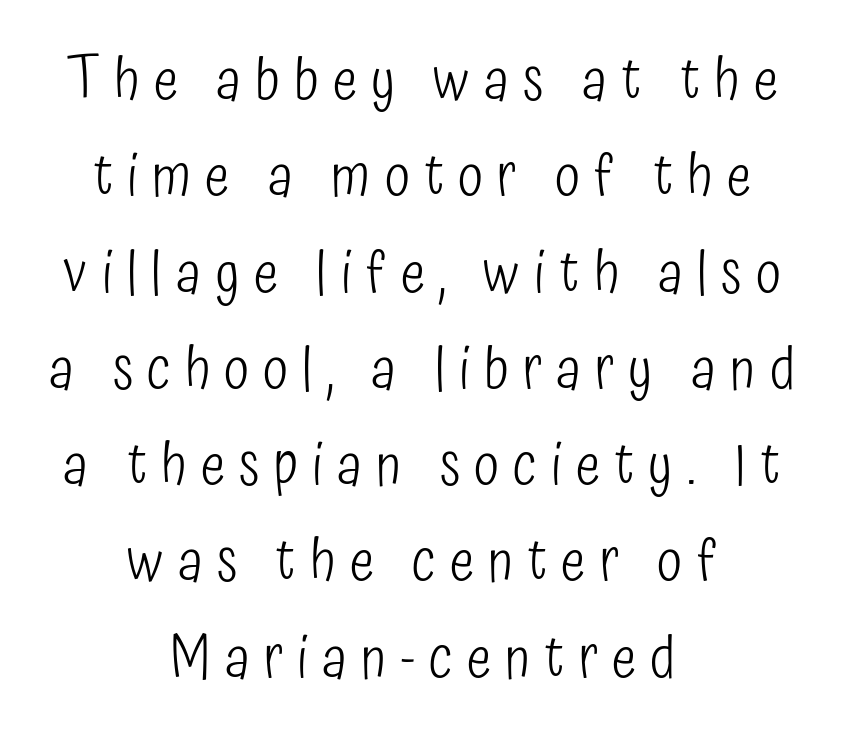
{"serif": "no", "italic": "no", "bold": "no", "weight": "light", "width": "condensed", "stroke_contrast": "low", "x_height": "medium", "monospaced": "no", "underline": "no", "align": "center", "line_spacing": "normal", "line_spacing_ratio": 1.66, "letter_spacing": "wide", "letter_spacing_em": 0.24, "glyph_px": 58}
